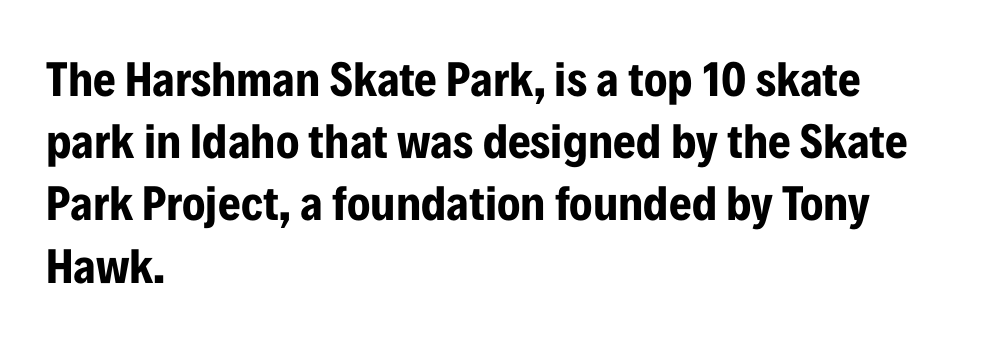
{"serif": "no", "italic": "no", "bold": "yes", "weight": "bold", "width": "condensed", "stroke_contrast": "low", "x_height": "medium", "monospaced": "no", "underline": "no", "align": "left", "line_spacing": "normal", "line_spacing_ratio": 1.27, "letter_spacing": "normal", "letter_spacing_em": 0.0, "glyph_px": 49}
